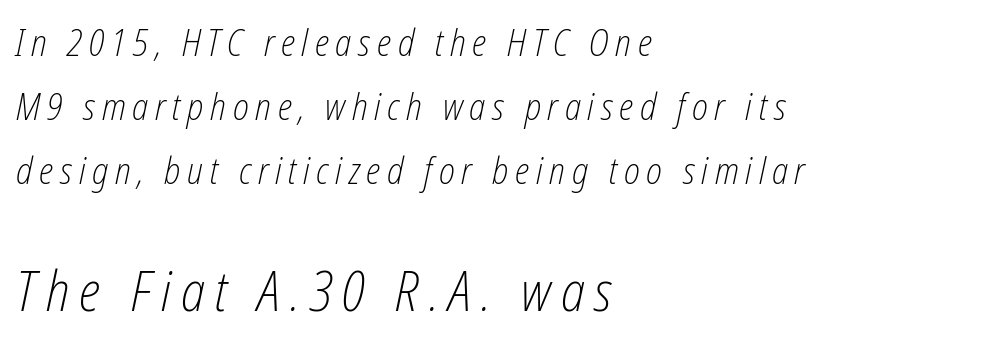
Q: Is the text bold? A: No.
Q: Is the text italic (slanted)? A: Yes, it leans right by about 12 degrees.
Q: Is the text underlined? A: No.
Q: How is the paragraph aligned? A: Left-aligned.
Q: Which block of text is set in a larger size, the first (top) or the second (bottom)? A: The second (bottom) one.
Q: Width (condensed, normal, or wide)? A: Condensed.
Q: Stroke contrast? A: Low.
Q: x-height? A: Medium.
Q: Monospaced? A: No.
